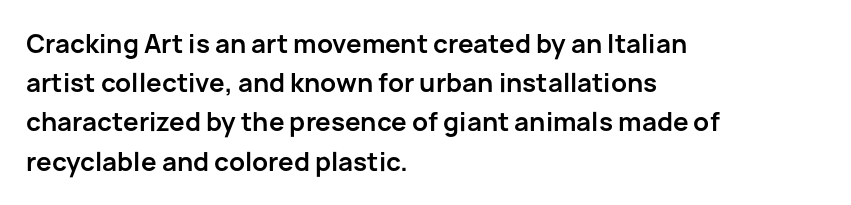
{"italic": "no", "bold": "yes", "underline": "no", "align": "left", "line_spacing": "normal", "line_spacing_ratio": 1.57, "letter_spacing": "normal", "letter_spacing_em": 0.0, "glyph_px": 25}
